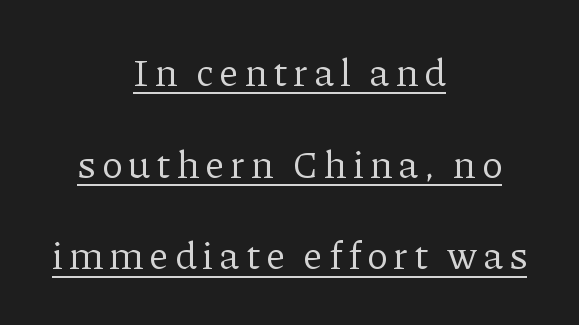
{"serif": "yes", "italic": "no", "bold": "no", "weight": "regular", "width": "normal", "stroke_contrast": "low", "x_height": "medium", "monospaced": "no", "underline": "yes", "align": "center", "line_spacing": "loose", "line_spacing_ratio": 2.35, "glyph_px": 39}
